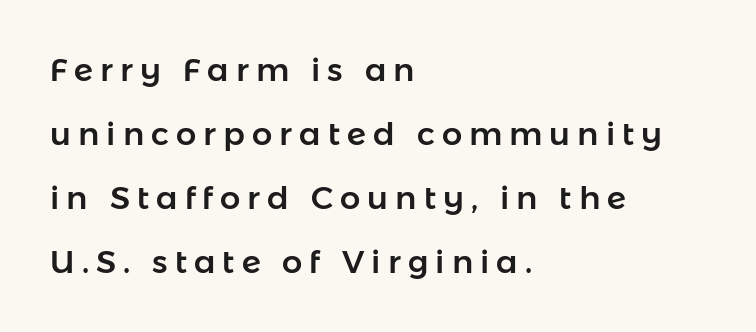
The image shows 32 px sans-serif type, upright; set left-aligned, loose line spacing (2.0x), unusually wide letter spacing (+0.22 em), not underlined; low stroke contrast and a medium x-height.
